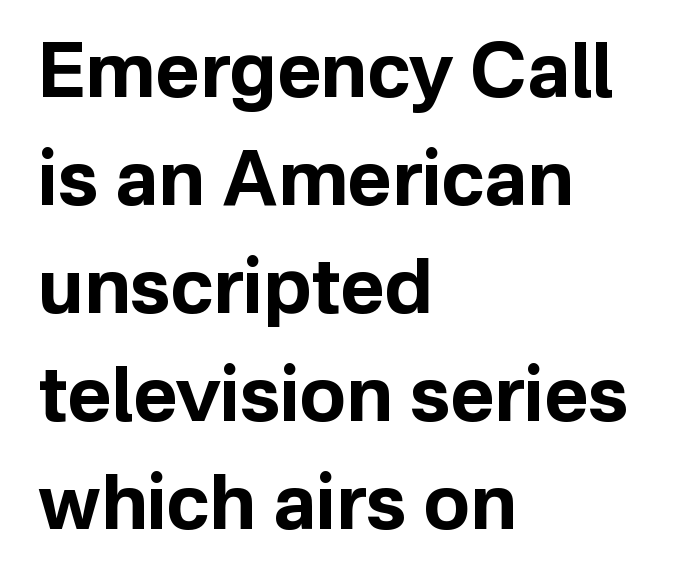
The image shows 76 px bold sans-serif type, upright; set left-aligned, normal line spacing (1.42x), normal letter spacing, not underlined; low stroke contrast and a medium x-height.
